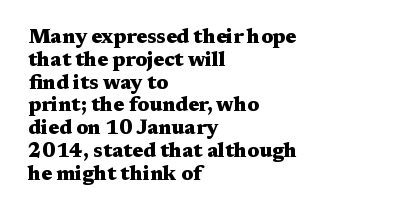
The image shows 20 px bold type, upright; set left-aligned, tight line spacing (1.14x), normal letter spacing, not underlined.
